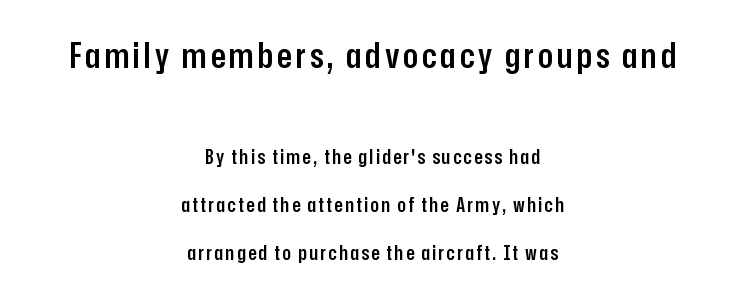
Q: Is the text bold? A: Semi-bold.
Q: Is the text italic (slanted)? A: No, it is upright.
Q: Is the typeface a serif or a sans-serif typeface? A: Sans-serif.
Q: Is the text underlined? A: No.
Q: How is the paragraph aligned? A: Centered.
Q: Is the spacing between lines tight, normal or loose? A: Loose.
Q: Which block of text is set in a larger size, the first (top) or the second (bottom)? A: The first (top) one.
Q: Width (condensed, normal, or wide)? A: Condensed.
Q: Stroke contrast? A: Low.
Q: x-height? A: Medium.
Q: Monospaced? A: No.
